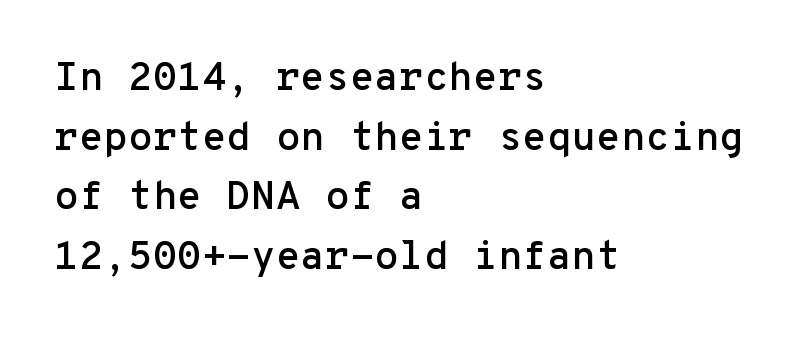
The image shows 40 px sans-serif type, upright, monospaced; set left-aligned, normal line spacing (1.49x), normal letter spacing, not underlined; low stroke contrast and a medium x-height.
